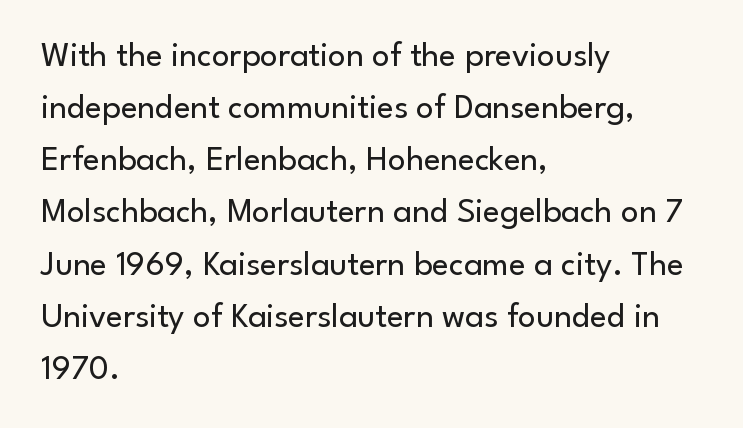
The image shows 35 px regular-weight sans-serif type, upright; set left-aligned, normal line spacing (1.49x), normal letter spacing, not underlined; low stroke contrast and a small x-height.
